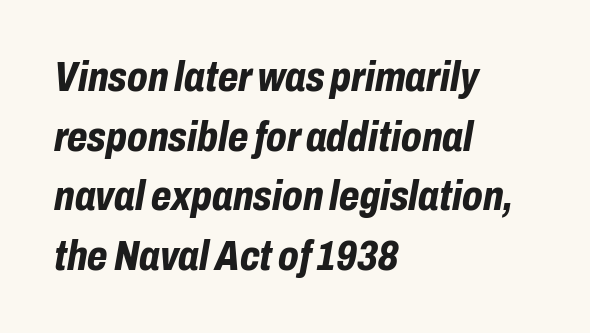
Observe the ordinary spacing: letters are neighbours, not strangers. The ragged edge is on the right, which tells us the setting is flush left. One glance says typical: line gaps are just what's usual. Note the varied advance widths — an 'i' is clearly narrower than an 'm'. I'd describe the lettering as bold — thick and assertive.
